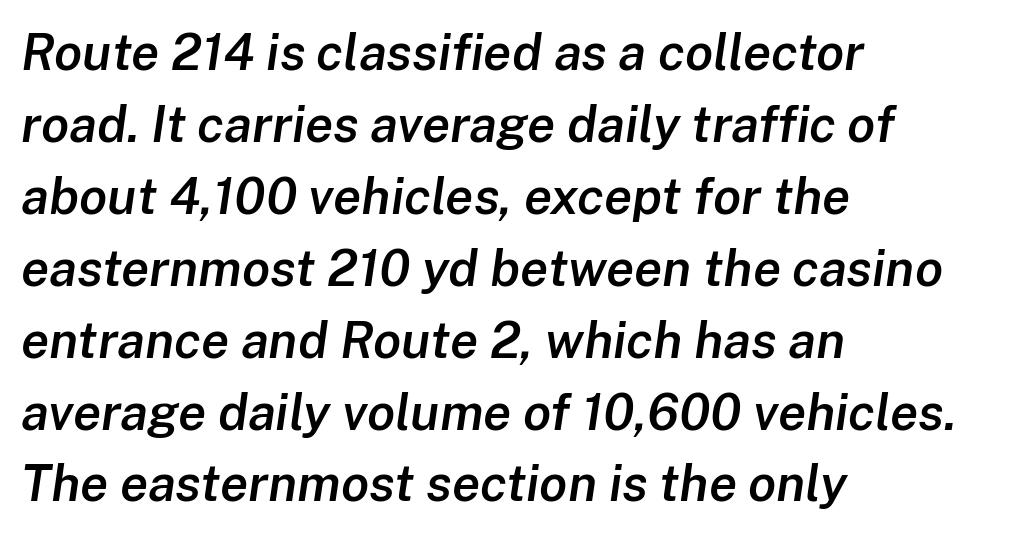
The image shows 51 px semibold type, italic (leaning right); set left-aligned, normal line spacing (1.41x), normal letter spacing, not underlined; low stroke contrast and a medium x-height.
